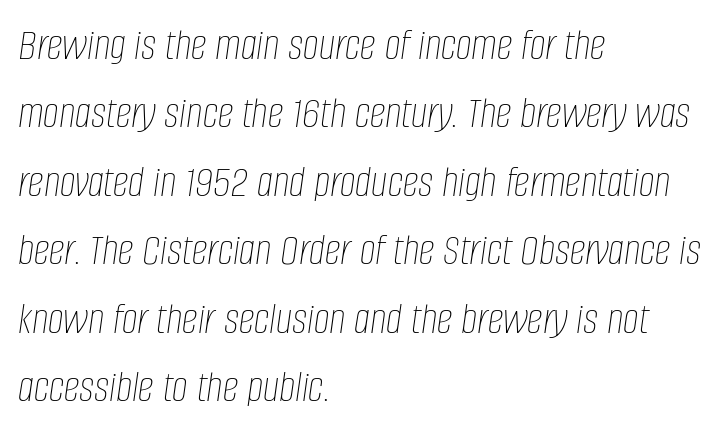
{"italic": "yes", "lean": "right", "slant_degrees": 8, "bold": "no", "weight": "thin", "width": "condensed", "stroke_contrast": "low", "x_height": "large", "monospaced": "no", "underline": "no", "align": "left", "line_spacing": "normal", "line_spacing_ratio": 1.52, "letter_spacing": "normal", "letter_spacing_em": 0.0, "glyph_px": 45}
